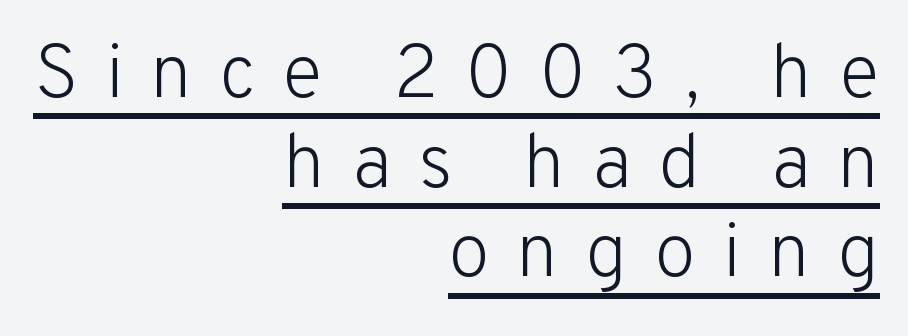
Q: Is the text bold? A: No.
Q: Is the text italic (slanted)? A: No, it is upright.
Q: Is the typeface a serif or a sans-serif typeface? A: Sans-serif.
Q: Is the text underlined? A: Yes.
Q: How is the paragraph aligned? A: Right-aligned.
Q: Is the spacing between letters normal or unusually wide? A: Unusually wide.
Q: Width (condensed, normal, or wide)? A: Normal.
Q: Stroke contrast? A: Low.
Q: x-height? A: Medium.
Q: Monospaced? A: No.
